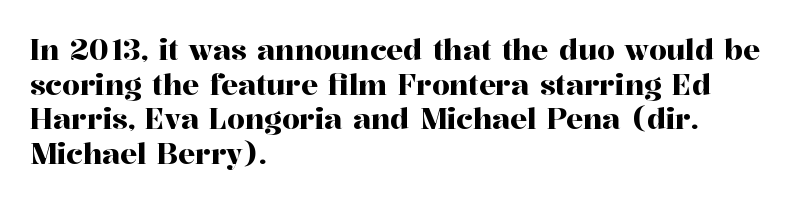
Proportional: the letters do not fall into vertical columns. The type family on display is of the serif kind. These lines stack with their left ends in a neat column. Tracking value appears to be zero — textbook default spacing. Honestly, there is no underline to notice here at all.
